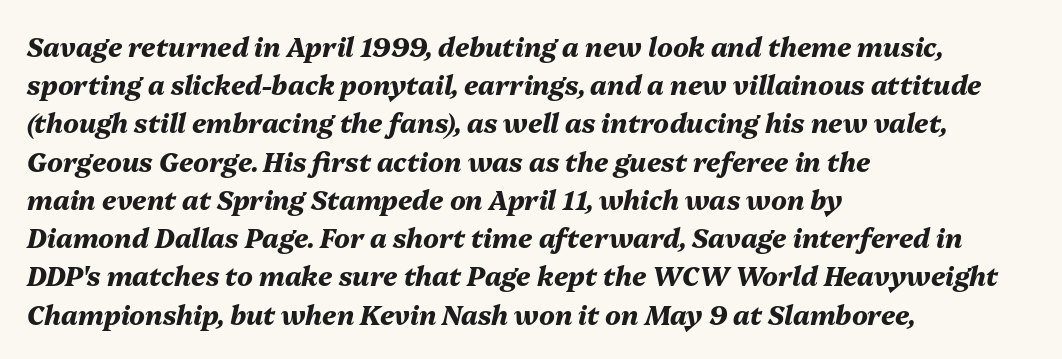
{"italic": "yes", "lean": "right", "slant_degrees": 13, "bold": "yes", "underline": "no", "align": "left", "line_spacing": "normal", "line_spacing_ratio": 1.47, "letter_spacing": "normal", "letter_spacing_em": 0.0, "glyph_px": 26}
